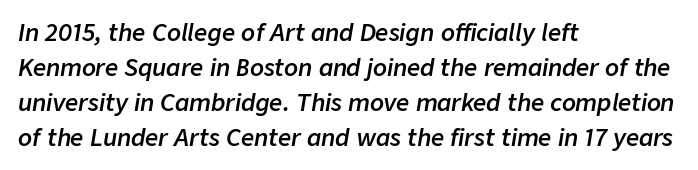
The image shows 23 px text type, italic (leaning right); set left-aligned, normal line spacing (1.52x), normal letter spacing, not underlined.
